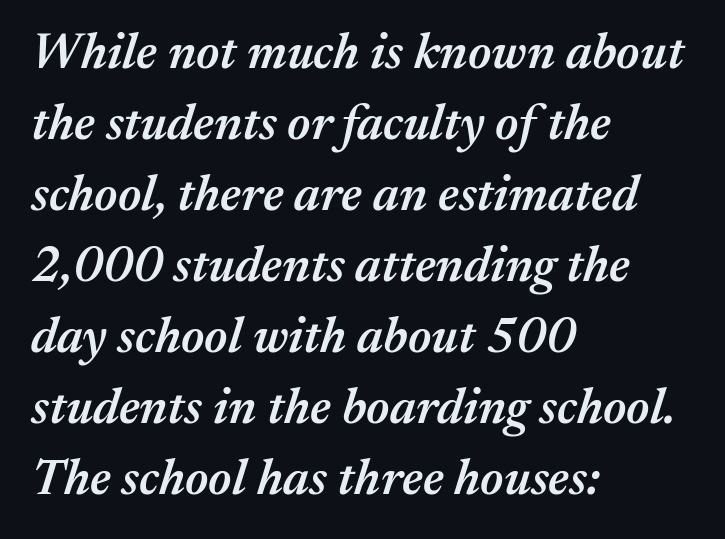
Q: Is the text bold? A: Semi-bold.
Q: Is the text italic (slanted)? A: Yes, it leans right by about 17 degrees.
Q: Is the text underlined? A: No.
Q: How is the paragraph aligned? A: Left-aligned.
Q: Is the spacing between letters normal or unusually wide? A: Normal.
Q: Is the spacing between lines tight, normal or loose? A: Normal.
Q: Width (condensed, normal, or wide)? A: Normal.
Q: Stroke contrast? A: Medium.
Q: x-height? A: Medium.
Q: Monospaced? A: No.
